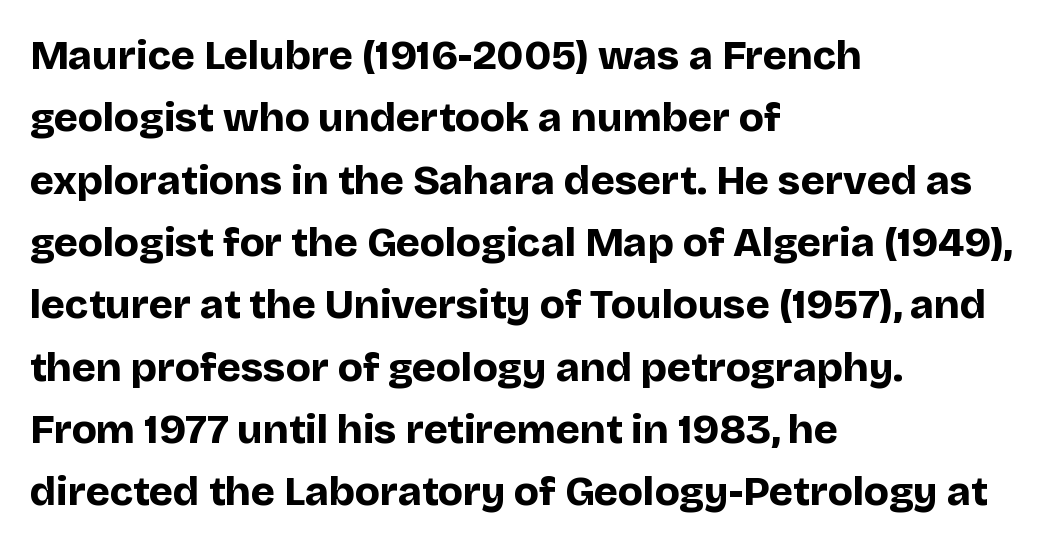
Q: Is the text bold? A: Yes.
Q: Is the text italic (slanted)? A: No, it is upright.
Q: Is the typeface a serif or a sans-serif typeface? A: Sans-serif.
Q: Is the text underlined? A: No.
Q: How is the paragraph aligned? A: Left-aligned.
Q: Is the spacing between letters normal or unusually wide? A: Normal.
Q: Is the spacing between lines tight, normal or loose? A: Normal.
Q: Width (condensed, normal, or wide)? A: Normal.
Q: Stroke contrast? A: Low.
Q: x-height? A: Large.
Q: Monospaced? A: No.
